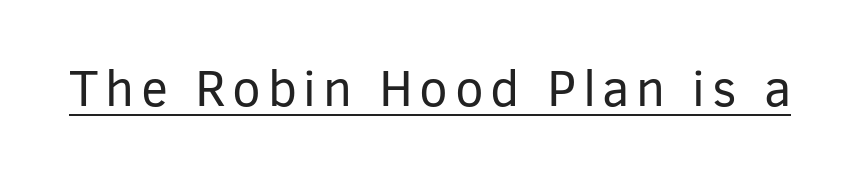
{"serif": "no", "italic": "no", "bold": "no", "weight": "regular", "width": "normal", "stroke_contrast": "low", "x_height": "medium", "monospaced": "no", "underline": "yes", "glyph_px": 51}
